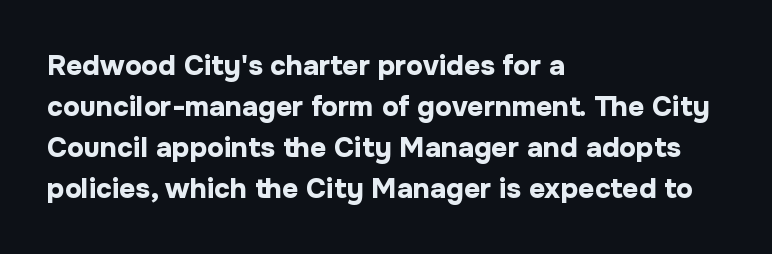
Q: Is the text bold? A: Yes.
Q: Is the text italic (slanted)? A: No, it is upright.
Q: Is the typeface a serif or a sans-serif typeface? A: Sans-serif.
Q: Is the text underlined? A: No.
Q: How is the paragraph aligned? A: Left-aligned.
Q: Is the spacing between letters normal or unusually wide? A: Normal.
Q: Is the spacing between lines tight, normal or loose? A: Normal.
Q: Width (condensed, normal, or wide)? A: Normal.
Q: Stroke contrast? A: Low.
Q: x-height? A: Medium.
Q: Monospaced? A: No.
